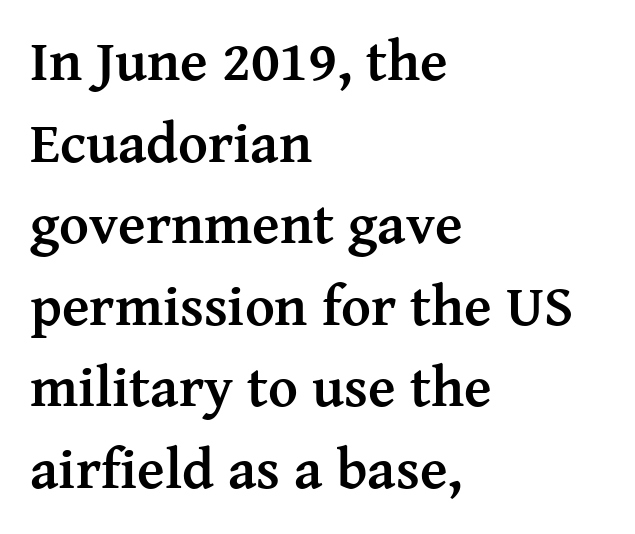
The image shows 57 px semibold serif type, upright; set left-aligned, normal line spacing (1.43x), normal letter spacing, not underlined; medium stroke contrast and a medium x-height.
